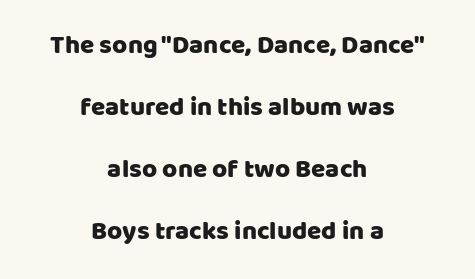
Q: Is the text italic (slanted)? A: No, it is upright.
Q: Is the text underlined? A: No.
Q: How is the paragraph aligned? A: Centered.
Q: Is the spacing between letters normal or unusually wide? A: Normal.
Q: Is the spacing between lines tight, normal or loose? A: Loose.
